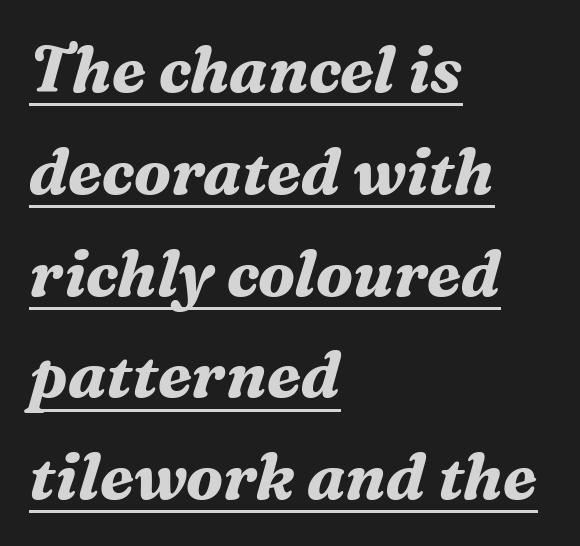
Quick note: italic. Plenty of ink on the page — the face is bold. Letterform terminals end in serifs throughout the passage. Is this a fixed-width face? No — the glyphs have proportional, varying widths.
